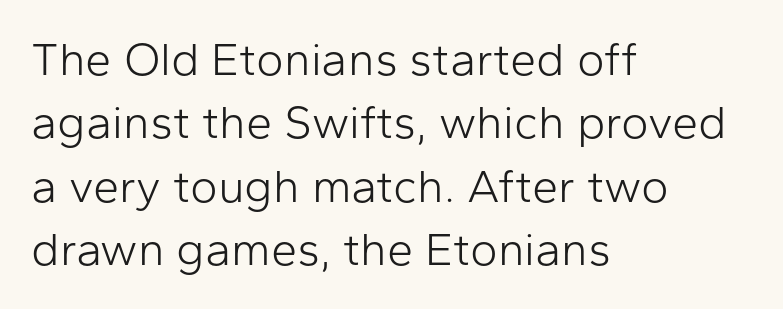
{"serif": "no", "italic": "no", "bold": "no", "weight": "light", "width": "normal", "stroke_contrast": "low", "x_height": "medium", "monospaced": "no", "underline": "no", "align": "left", "line_spacing": "normal", "line_spacing_ratio": 1.35, "letter_spacing": "normal", "letter_spacing_em": 0.0, "glyph_px": 47}
